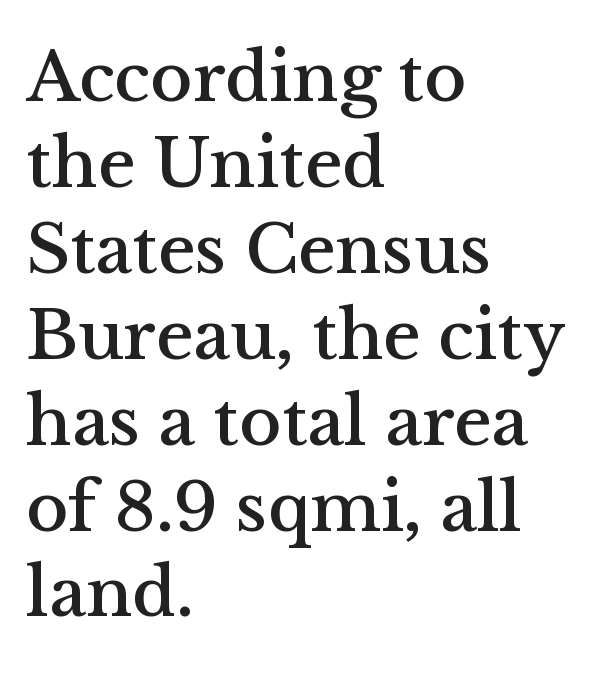
Q: Is the text italic (slanted)? A: No, it is upright.
Q: Is the typeface a serif or a sans-serif typeface? A: Serif.
Q: Is the text underlined? A: No.
Q: How is the paragraph aligned? A: Left-aligned.
Q: Is the spacing between letters normal or unusually wide? A: Normal.
Q: Width (condensed, normal, or wide)? A: Normal.
Q: Stroke contrast? A: Medium.
Q: x-height? A: Medium.
Q: Monospaced? A: No.
